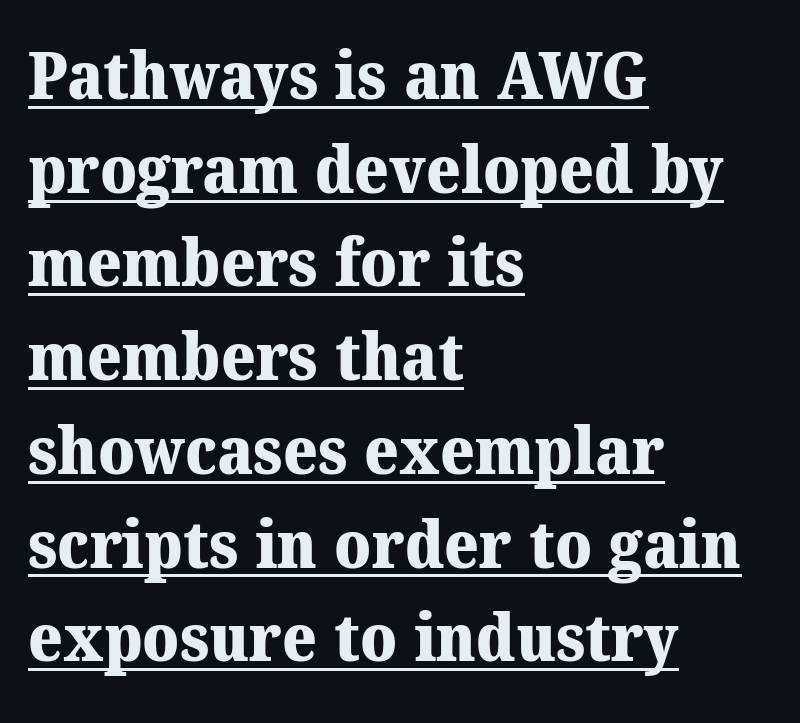
Normally led — the rows are evenly, conventionally spaced. Typographic density is high because the face is bold. In terms of letterform style, serifs are clearly present. Decoration check: the copy is underlined. Between one letter and the next there's only the usual sliver of space.
